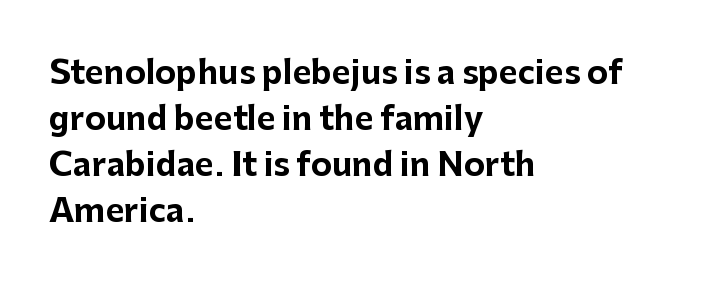
{"serif": "no", "italic": "no", "bold": "yes", "weight": "bold", "width": "normal", "stroke_contrast": "low", "x_height": "medium", "monospaced": "no", "underline": "no", "align": "left", "line_spacing": "normal", "line_spacing_ratio": 1.44, "letter_spacing": "normal", "letter_spacing_em": 0.0, "glyph_px": 32}
